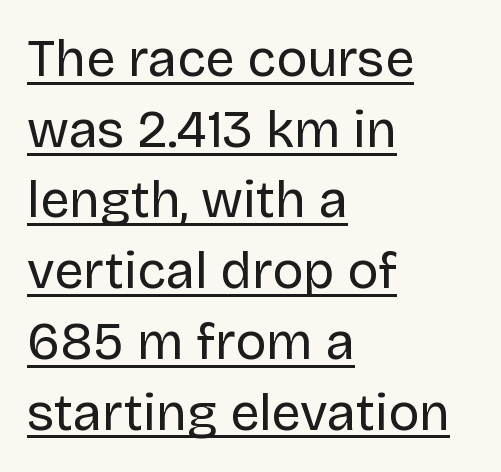
Leftover space on each line is placed entirely after the last word. Summary of vertical rhythm: regular, with standard interline spacing. Vertical stems look standard width or narrower in stroke. You can see a thin bar hugging the bottom of the glyphs. A sans-serif font was chosen for this passage. The lettering holds an erect, upright posture throughout.
